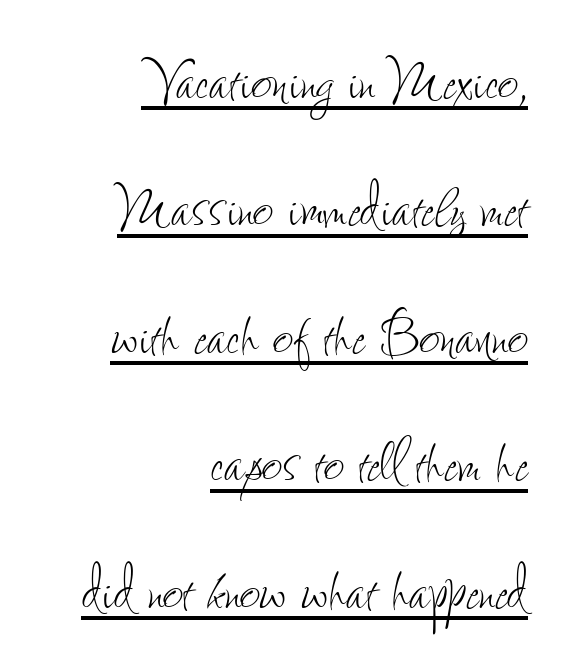
Q: Is the text bold? A: No.
Q: Is the text italic (slanted)? A: Yes.
Q: Is the text underlined? A: Yes.
Q: How is the paragraph aligned? A: Right-aligned.
Q: Is the spacing between letters normal or unusually wide? A: Normal.
Q: Width (condensed, normal, or wide)? A: Condensed.
Q: Stroke contrast? A: Low.
Q: x-height? A: Small.
Q: Monospaced? A: No.
